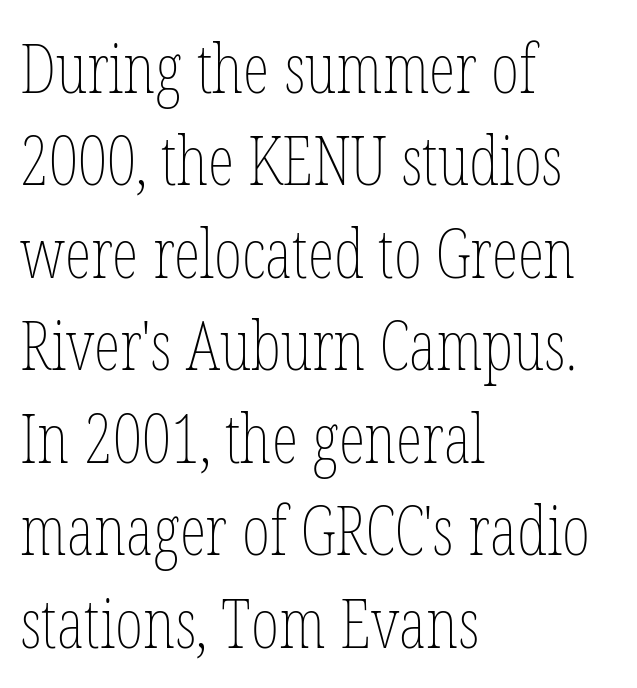
Q: Is the text bold? A: No.
Q: Is the text italic (slanted)? A: No, it is upright.
Q: Is the text underlined? A: No.
Q: How is the paragraph aligned? A: Left-aligned.
Q: Is the spacing between letters normal or unusually wide? A: Normal.
Q: Is the spacing between lines tight, normal or loose? A: Normal.
Q: Width (condensed, normal, or wide)? A: Condensed.
Q: Stroke contrast? A: Low.
Q: x-height? A: Medium.
Q: Monospaced? A: No.
